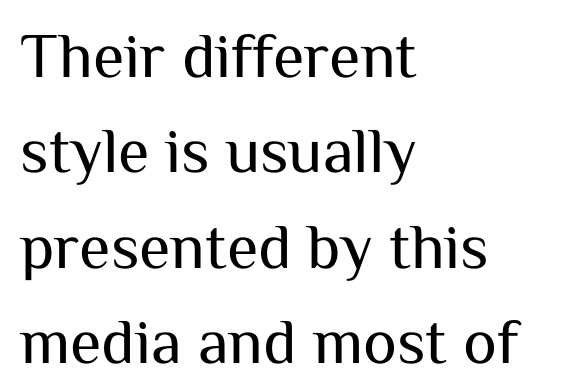
Default kerning and tracking; the words read as compact shapes. The ragged edge is on the right, which tells us the setting is flush left. When letters stand straight like this, we call the style roman or upright. Do the characters align in a grid? No, the font is proportional.
